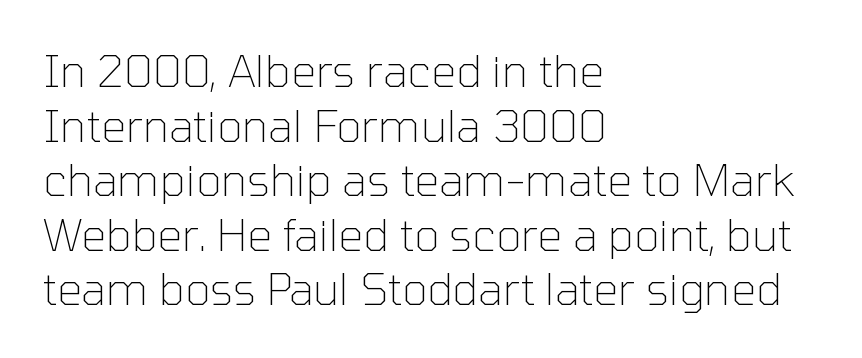
The image shows 44 px thin sans-serif type, upright; set left-aligned, line spacing 1.24x, normal letter spacing, not underlined; low stroke contrast and a medium x-height.
